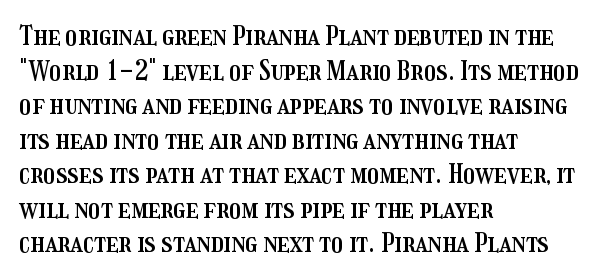
The image shows 27 px text type, upright; set left-aligned, normal line spacing (1.28x), normal letter spacing, not underlined.
